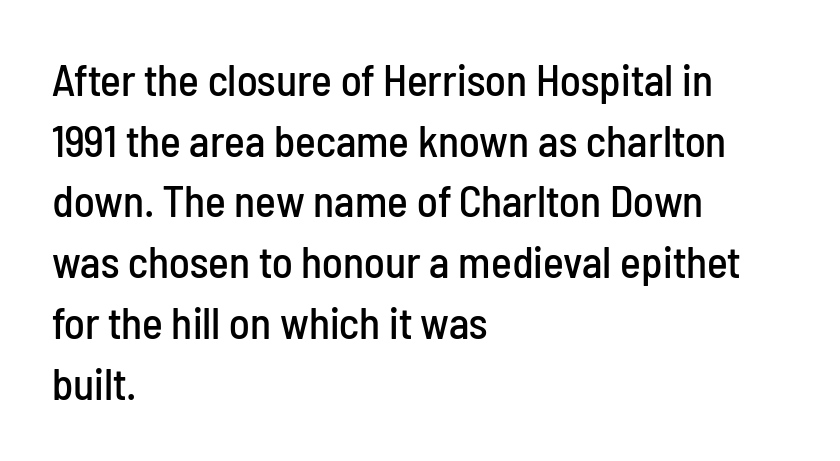
{"serif": "no", "italic": "no", "width": "condensed", "stroke_contrast": "low", "x_height": "medium", "monospaced": "no", "underline": "no", "align": "left", "line_spacing": "normal", "line_spacing_ratio": 1.38, "letter_spacing": "normal", "letter_spacing_em": 0.0, "glyph_px": 44}
